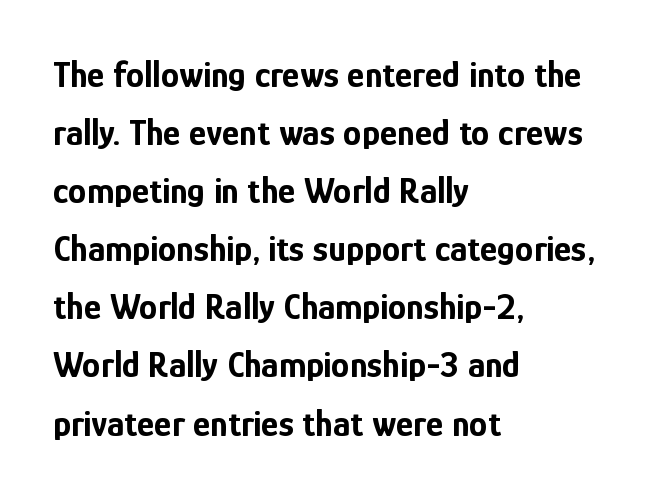
Q: Is the text bold? A: Yes.
Q: Is the text italic (slanted)? A: No, it is upright.
Q: Is the typeface a serif or a sans-serif typeface? A: Sans-serif.
Q: Is the text underlined? A: No.
Q: How is the paragraph aligned? A: Left-aligned.
Q: Is the spacing between letters normal or unusually wide? A: Normal.
Q: Is the spacing between lines tight, normal or loose? A: Normal.
Q: Width (condensed, normal, or wide)? A: Condensed.
Q: Stroke contrast? A: Low.
Q: x-height? A: Medium.
Q: Monospaced? A: No.
